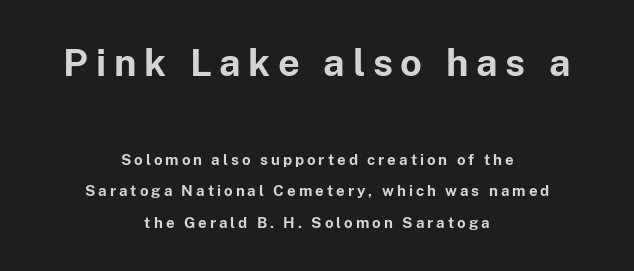
The font is running at its bold setting. In terms of letterspacing, this is a distinctly airy, spread setting. Rows of type keep a wide berth in the vertical direction. The font's upright variant was chosen for this text.
